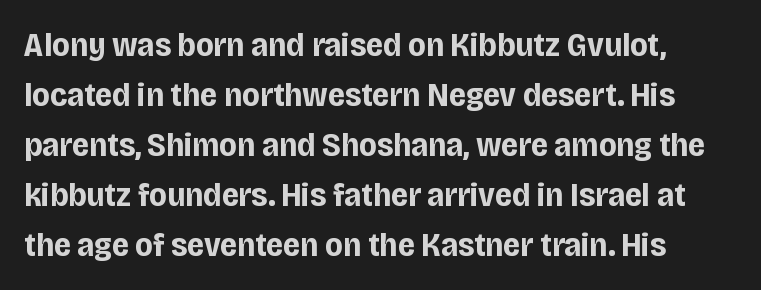
{"serif": "no", "italic": "no", "bold": "yes", "weight": "bold", "width": "condensed", "stroke_contrast": "low", "x_height": "large", "monospaced": "no", "underline": "no", "align": "left", "line_spacing": "normal", "line_spacing_ratio": 1.47, "letter_spacing": "normal", "letter_spacing_em": 0.0, "glyph_px": 34}
